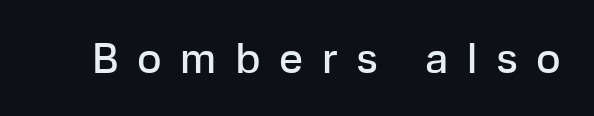
The image shows 41 px semibold sans-serif type, upright; set unusually wide letter spacing (+0.45 em), not underlined; low stroke contrast and a medium x-height.
